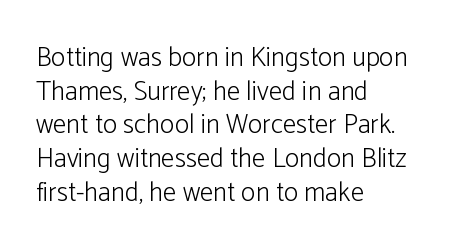
{"italic": "no", "bold": "no", "underline": "no", "align": "left", "line_spacing": "normal", "line_spacing_ratio": 1.25, "letter_spacing": "normal", "letter_spacing_em": 0.0, "glyph_px": 27}
